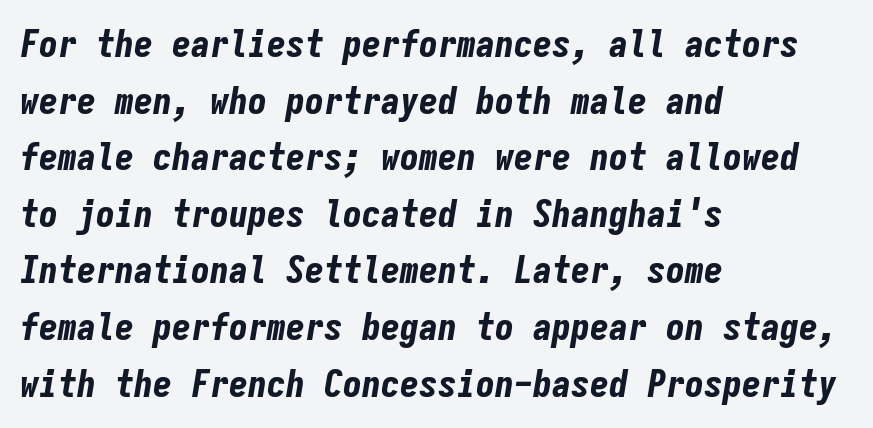
Q: Is the text bold? A: Yes.
Q: Is the text italic (slanted)? A: Yes, it leans right by about 9 degrees.
Q: Is the text underlined? A: No.
Q: How is the paragraph aligned? A: Left-aligned.
Q: Is the spacing between letters normal or unusually wide? A: Normal.
Q: Is the spacing between lines tight, normal or loose? A: Normal.
Q: Width (condensed, normal, or wide)? A: Condensed.
Q: Stroke contrast? A: Low.
Q: x-height? A: Medium.
Q: Monospaced? A: Yes.
